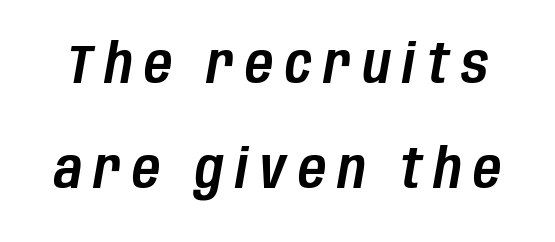
The image shows 54 px condensed type, italic (leaning right); set loose line spacing (1.95x), unusually wide letter spacing (+0.22 em), not underlined; low stroke contrast and a large x-height.
